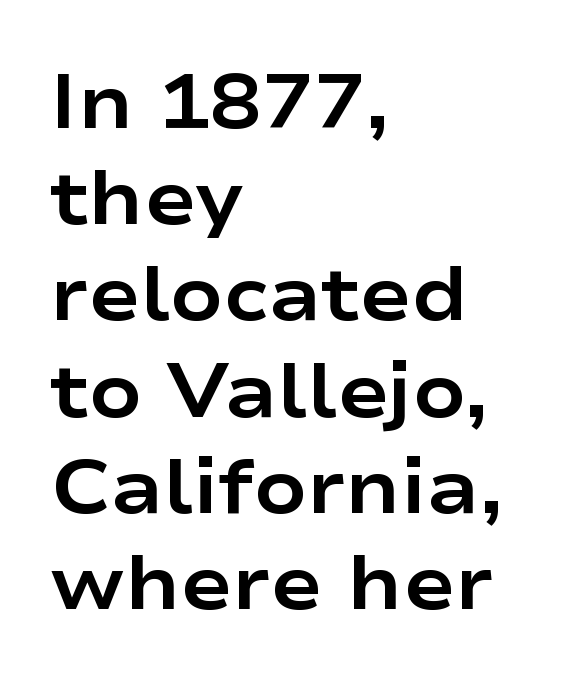
{"serif": "no", "italic": "no", "bold": "yes", "weight": "bold", "width": "wide", "stroke_contrast": "low", "x_height": "medium", "monospaced": "no", "underline": "no", "align": "left", "line_spacing": "normal", "line_spacing_ratio": 1.25, "letter_spacing": "normal", "letter_spacing_em": 0.0, "glyph_px": 77}
